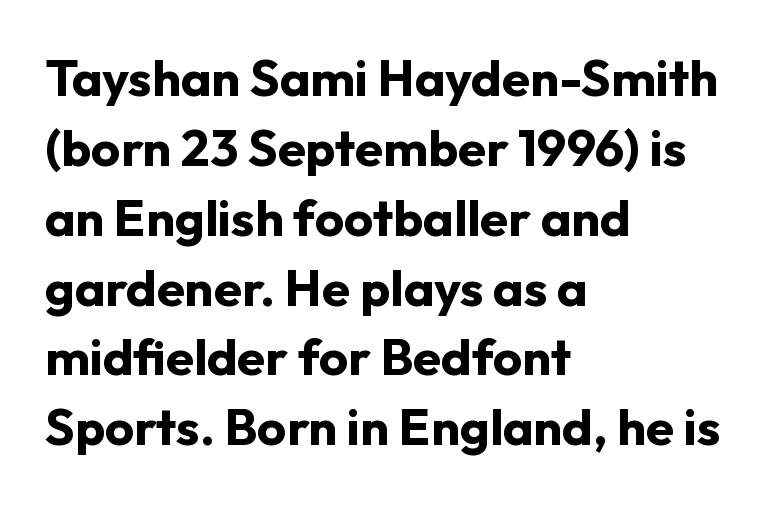
Stroke thickness is high; the sample reads as a true bold. Quick note: not italic, upright. Plain, unruled lines of type. The characters display no serif detailing; their extremities are plain. Looks like regular typesetting: each glyph gets only the width it needs. What stands out about the letter spacing? Nothing — it is the standard amount.
